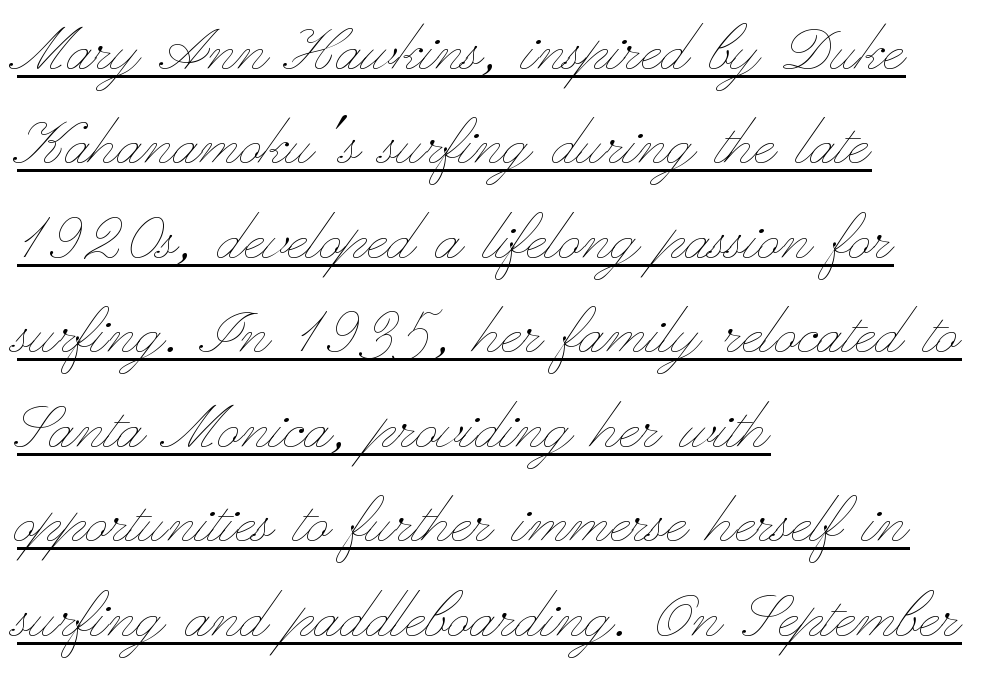
Left-aligned paragraph, ragged on the right. Spacing between characters is what you'd get straight out of the box. The passage shown is not bold in any degree.
